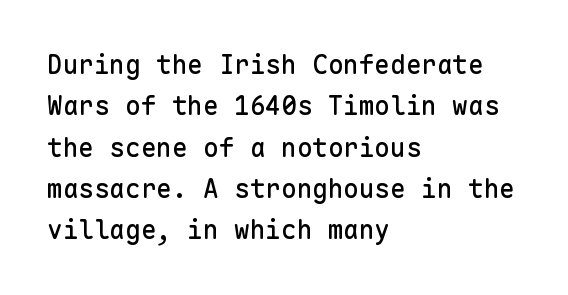
{"italic": "no", "underline": "no", "align": "left", "line_spacing": "normal", "line_spacing_ratio": 1.59, "letter_spacing": "normal", "letter_spacing_em": 0.0, "glyph_px": 26}
